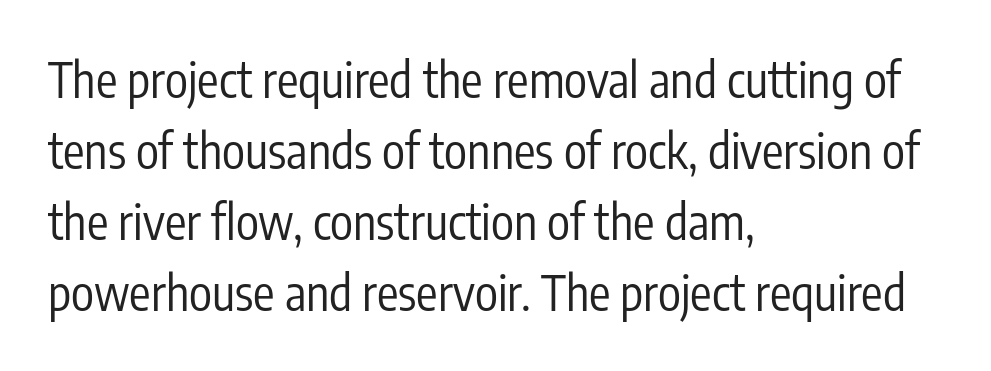
The image shows 48 px regular-weight, condensed sans-serif type, upright; set left-aligned, normal line spacing (1.48x), normal letter spacing, not underlined; low stroke contrast and a medium x-height.
